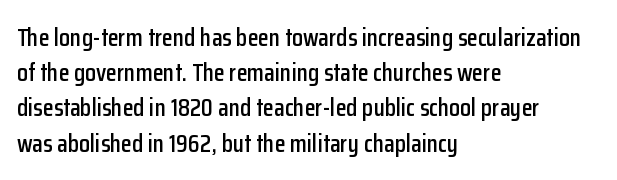
Q: Is the text italic (slanted)? A: No, it is upright.
Q: Is the text underlined? A: No.
Q: How is the paragraph aligned? A: Left-aligned.
Q: Is the spacing between letters normal or unusually wide? A: Normal.
Q: Is the spacing between lines tight, normal or loose? A: Normal.
